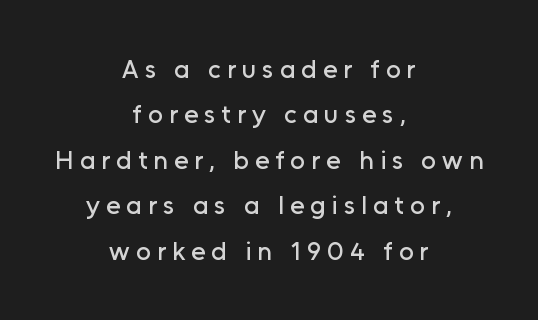
{"italic": "no", "underline": "no", "align": "center", "line_spacing_ratio": 1.75, "letter_spacing": "wide", "letter_spacing_em": 0.23, "glyph_px": 26}
